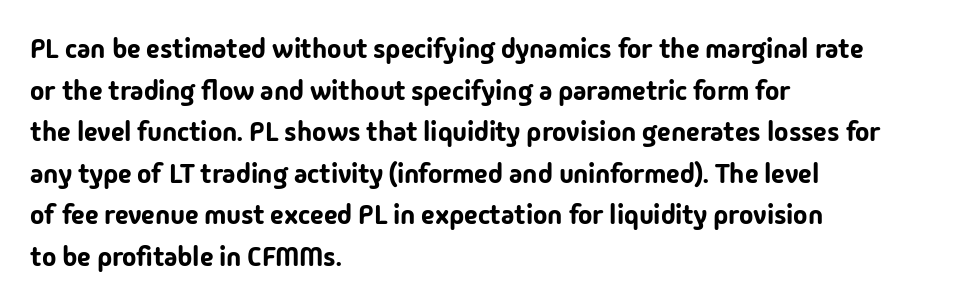
Q: Is the text italic (slanted)? A: No, it is upright.
Q: Is the text underlined? A: No.
Q: How is the paragraph aligned? A: Left-aligned.
Q: Is the spacing between letters normal or unusually wide? A: Normal.
Q: Is the spacing between lines tight, normal or loose? A: Normal.
